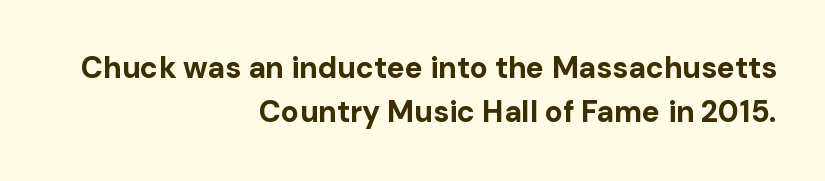
{"serif": "no", "italic": "no", "bold": "yes", "weight": "bold", "width": "normal", "stroke_contrast": "low", "x_height": "medium", "monospaced": "no", "underline": "no", "align": "right", "line_spacing": "normal", "line_spacing_ratio": 1.47, "letter_spacing": "normal", "letter_spacing_em": 0.0, "glyph_px": 30}
